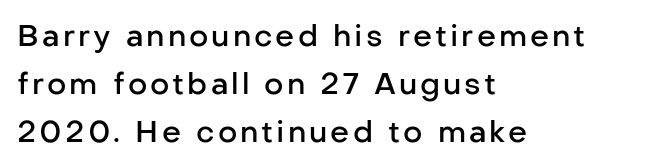
Q: Is the text bold? A: Semi-bold.
Q: Is the text italic (slanted)? A: No, it is upright.
Q: Is the typeface a serif or a sans-serif typeface? A: Sans-serif.
Q: Is the text underlined? A: No.
Q: How is the paragraph aligned? A: Left-aligned.
Q: Is the spacing between lines tight, normal or loose? A: Normal.
Q: Width (condensed, normal, or wide)? A: Normal.
Q: Stroke contrast? A: Low.
Q: x-height? A: Medium.
Q: Monospaced? A: No.
